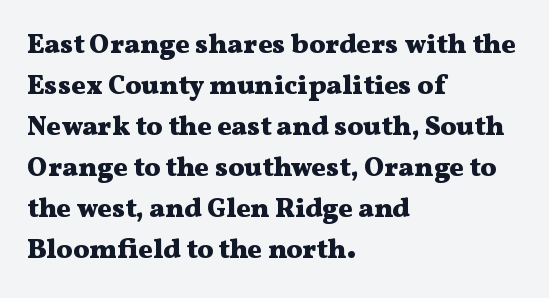
{"italic": "no", "bold": "yes", "underline": "no", "align": "left", "line_spacing": "normal", "line_spacing_ratio": 1.52, "letter_spacing": "normal", "letter_spacing_em": 0.0, "glyph_px": 27}
